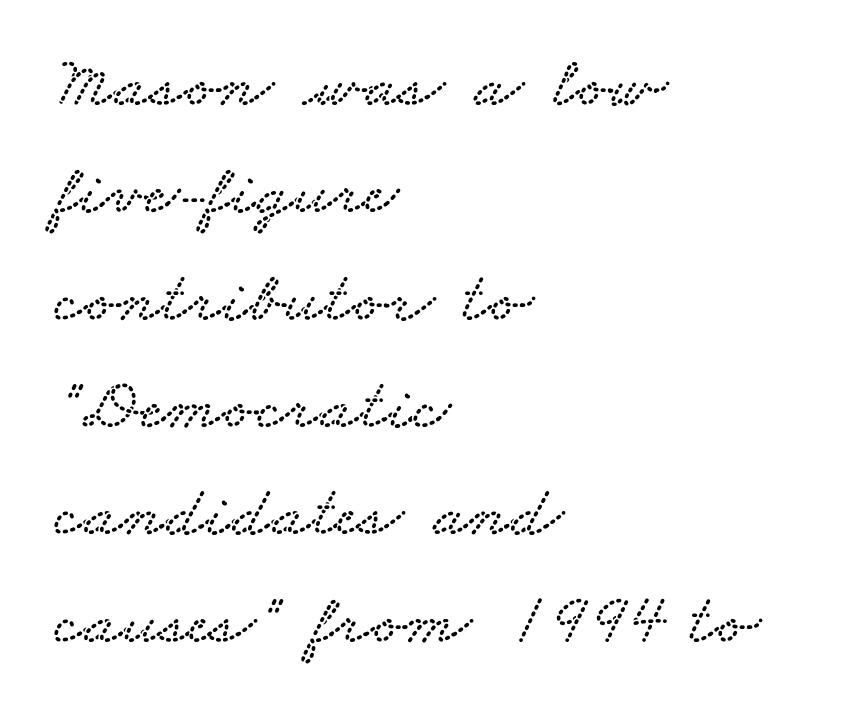
What's the leading like? Ordinary, nothing unusual. The rendering uses natural spacing where letterforms have individual widths. Standard letterfit; no display-style spreading of the glyphs. Is this a sans? No — the strokes have serifs. Check the space under the baseline: it is left empty.
